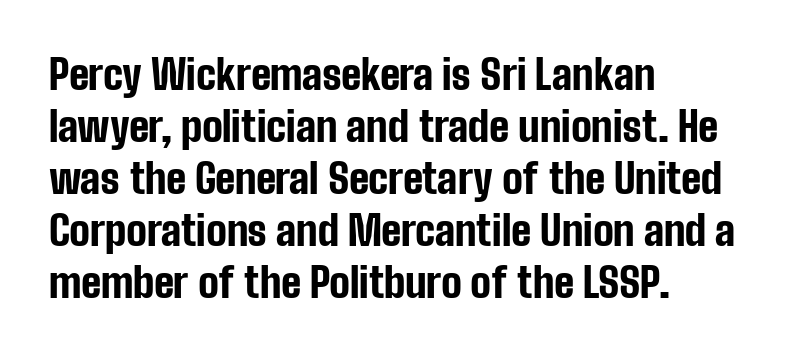
The face used here is proportionally spaced, like ordinary book or web type. On the weight axis this lands at bold, roughly 700. No extra tracking has been applied to these lines. Does the type have serifs? No, each stem ends abruptly. The rows are spaced the way most documents space them. Short and long lines alike share a common starting point at left.
